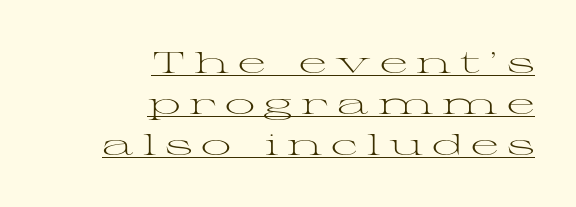
Q: Is the text bold? A: No.
Q: Is the text italic (slanted)? A: No, it is upright.
Q: Is the typeface a serif or a sans-serif typeface? A: Serif.
Q: Is the text underlined? A: Yes.
Q: How is the paragraph aligned? A: Right-aligned.
Q: Is the spacing between letters normal or unusually wide? A: Unusually wide.
Q: Is the spacing between lines tight, normal or loose? A: Normal.
Q: Width (condensed, normal, or wide)? A: Wide.
Q: Stroke contrast? A: Medium.
Q: x-height? A: Medium.
Q: Monospaced? A: No.
